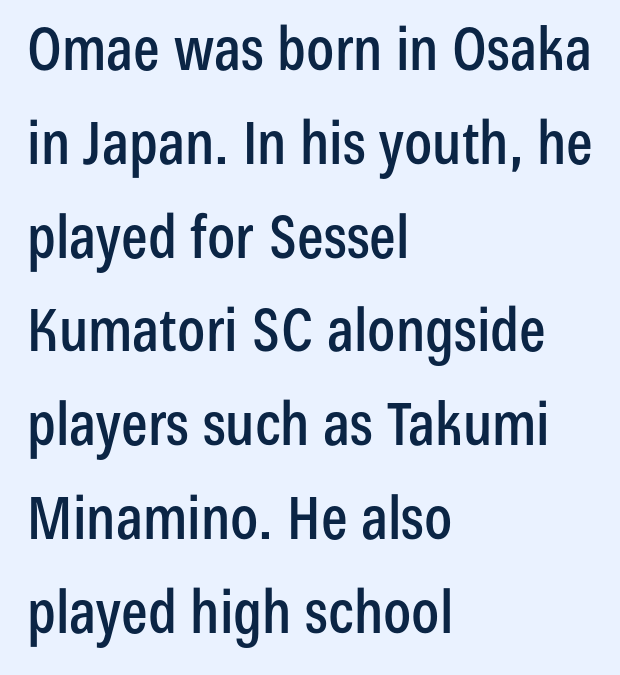
The image shows 59 px condensed sans-serif type, upright; set left-aligned, normal line spacing (1.59x), normal letter spacing, not underlined; low stroke contrast and a medium x-height.
